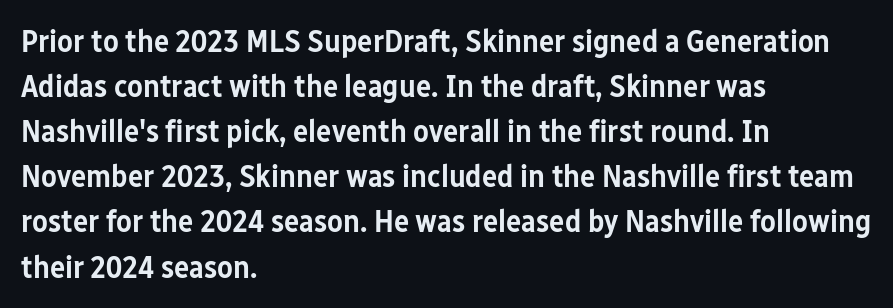
{"serif": "no", "italic": "no", "bold": "semi", "weight": "semibold", "width": "condensed", "stroke_contrast": "low", "x_height": "medium", "monospaced": "no", "underline": "no", "align": "left", "line_spacing": "normal", "line_spacing_ratio": 1.41, "letter_spacing": "normal", "letter_spacing_em": 0.0, "glyph_px": 32}
